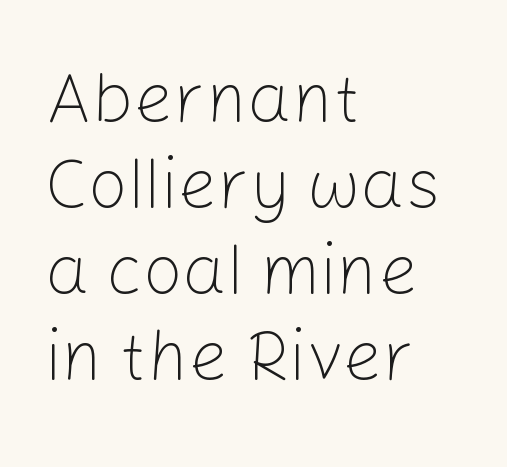
{"serif": "no", "italic": "no", "bold": "no", "weight": "light", "width": "normal", "stroke_contrast": "low", "x_height": "medium", "monospaced": "no", "underline": "no", "align": "left", "line_spacing_ratio": 1.23, "letter_spacing": "normal", "letter_spacing_em": 0.0, "glyph_px": 70}
